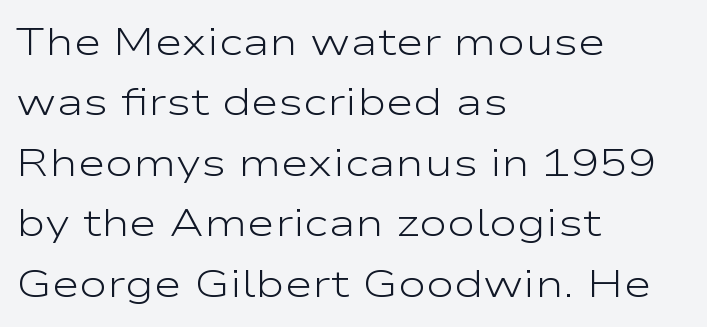
Q: Is the text bold? A: No.
Q: Is the text italic (slanted)? A: No, it is upright.
Q: Is the typeface a serif or a sans-serif typeface? A: Sans-serif.
Q: Is the text underlined? A: No.
Q: How is the paragraph aligned? A: Left-aligned.
Q: Is the spacing between letters normal or unusually wide? A: Normal.
Q: Is the spacing between lines tight, normal or loose? A: Normal.
Q: Width (condensed, normal, or wide)? A: Wide.
Q: Stroke contrast? A: Low.
Q: x-height? A: Medium.
Q: Monospaced? A: No.
